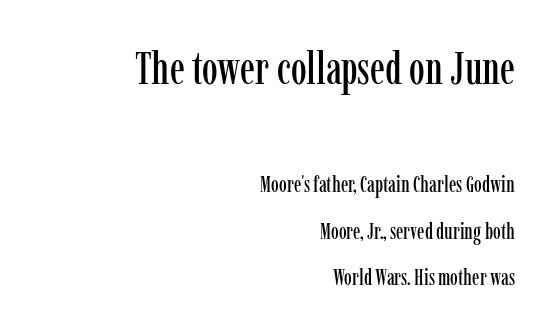
You could not count columns in this text — the font is proportionally spaced. Students, observe: this is what heavily led, spacious text looks like. Descender tails drop into unmarked territory. A roman cut, with each character standing at attention. The composition opens big and finishes small. Line ends are locked; line starts wander.
